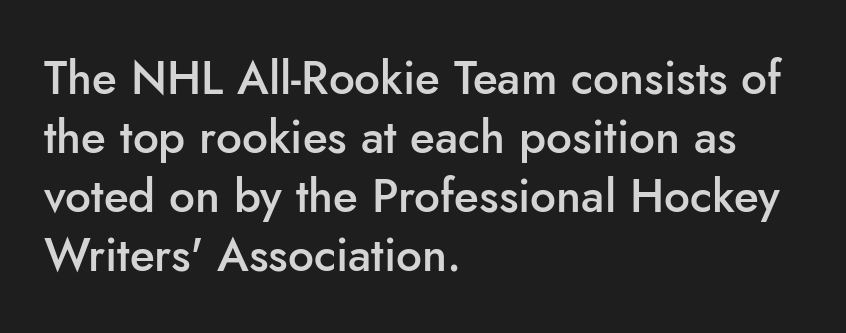
Q: Is the text bold? A: Semi-bold.
Q: Is the text italic (slanted)? A: No, it is upright.
Q: Is the typeface a serif or a sans-serif typeface? A: Sans-serif.
Q: Is the text underlined? A: No.
Q: How is the paragraph aligned? A: Left-aligned.
Q: Is the spacing between letters normal or unusually wide? A: Normal.
Q: Is the spacing between lines tight, normal or loose? A: Normal.
Q: Width (condensed, normal, or wide)? A: Normal.
Q: Stroke contrast? A: Low.
Q: x-height? A: Small.
Q: Monospaced? A: No.
